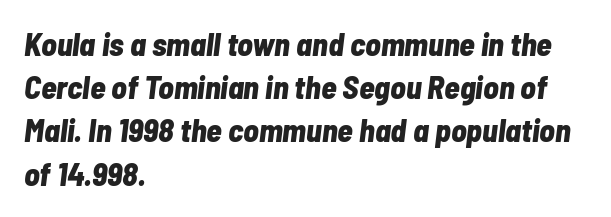
The rag falls on the right side of this text block. Each word holds together tightly as a unit, with standard inter-letter gaps. Spacing verdict: proportional, widths tailored to each character. The passage shown is not underscored anywhere.
